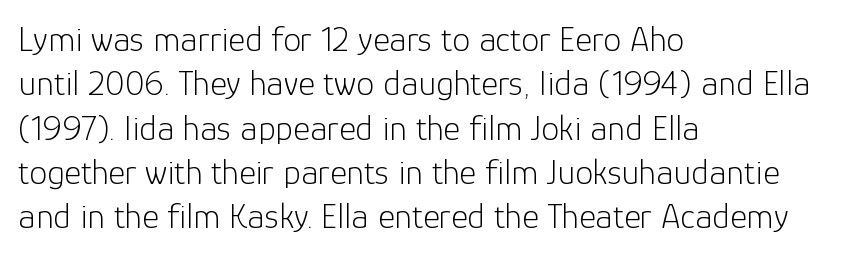
Q: Is the text bold? A: No.
Q: Is the text italic (slanted)? A: No, it is upright.
Q: Is the typeface a serif or a sans-serif typeface? A: Sans-serif.
Q: Is the text underlined? A: No.
Q: How is the paragraph aligned? A: Left-aligned.
Q: Is the spacing between letters normal or unusually wide? A: Normal.
Q: Width (condensed, normal, or wide)? A: Normal.
Q: Stroke contrast? A: Low.
Q: x-height? A: Medium.
Q: Monospaced? A: No.
